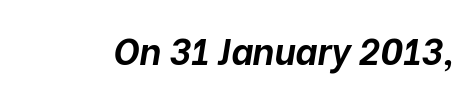
The image shows 36 px bold type, italic (leaning right); set normal letter spacing, not underlined; low stroke contrast and a medium x-height.
